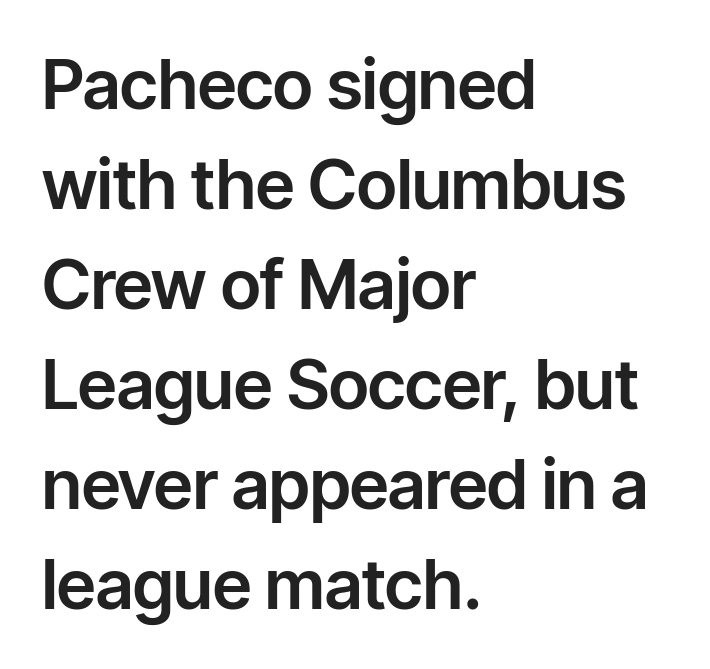
The image shows 69 px sans-serif type, upright; set left-aligned, normal line spacing (1.45x), normal letter spacing, not underlined; low stroke contrast and a medium x-height.
